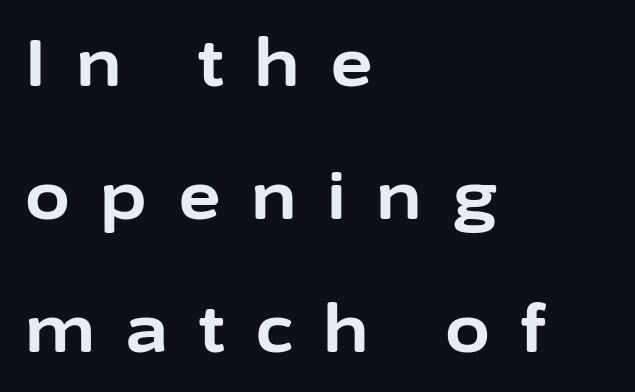
{"serif": "no", "italic": "no", "bold": "yes", "weight": "bold", "width": "normal", "stroke_contrast": "low", "x_height": "medium", "monospaced": "no", "underline": "no", "align": "left", "line_spacing": "loose", "line_spacing_ratio": 2.05, "letter_spacing": "wide", "letter_spacing_em": 0.47, "glyph_px": 65}
